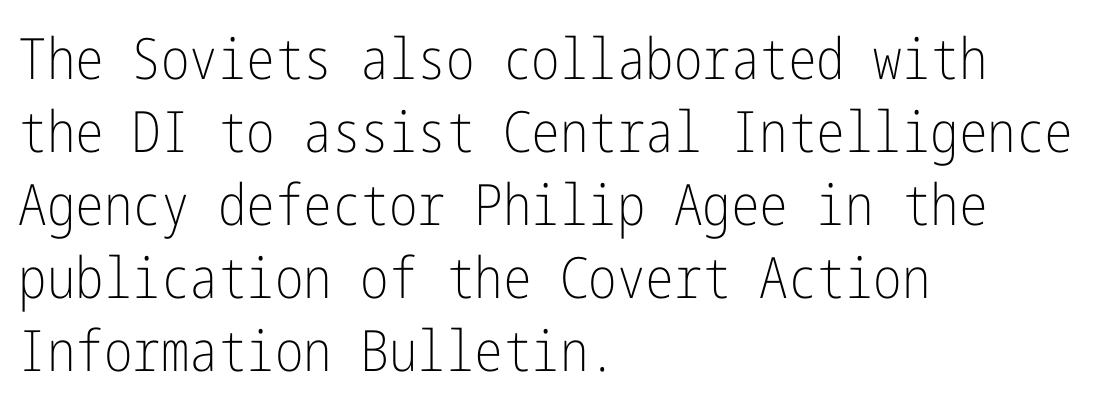
{"serif": "no", "italic": "no", "bold": "no", "weight": "light", "width": "condensed", "stroke_contrast": "low", "x_height": "medium", "underline": "no", "align": "left", "line_spacing": "normal", "line_spacing_ratio": 1.28, "letter_spacing": "normal", "letter_spacing_em": 0.0, "glyph_px": 57}
